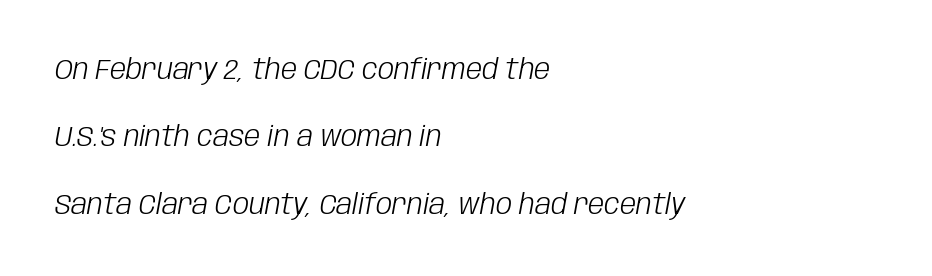
The image shows 29 px light, condensed type, italic (leaning right); set left-aligned, loose line spacing (2.32x), normal letter spacing, not underlined; low stroke contrast and a large x-height.
